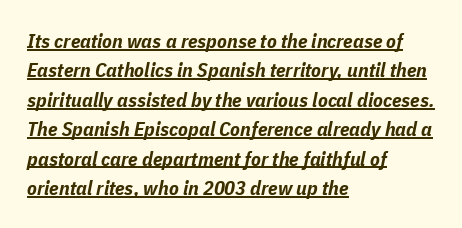
The rendering keeps characters at their native spacing. The passage shown is underscored from start to finish. Does the lettering tilt? It does — this is italic. The rendering anchors every line to the left-hand side.
